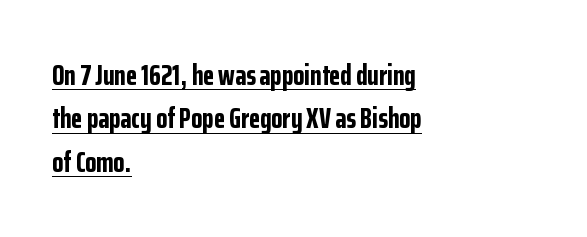
{"serif": "no", "italic": "no", "bold": "yes", "weight": "bold", "width": "condensed", "stroke_contrast": "low", "x_height": "medium", "monospaced": "no", "underline": "yes", "align": "left", "line_spacing": "normal", "line_spacing_ratio": 1.5, "letter_spacing": "normal", "letter_spacing_em": 0.0, "glyph_px": 29}
